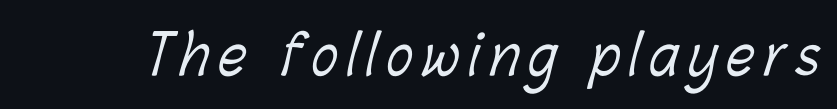
These glyphs show unthickened strokes, regular width or finer. Each row of text sits above clean, open space. Is this a fixed-width face? No — the glyphs have proportional, varying widths.
